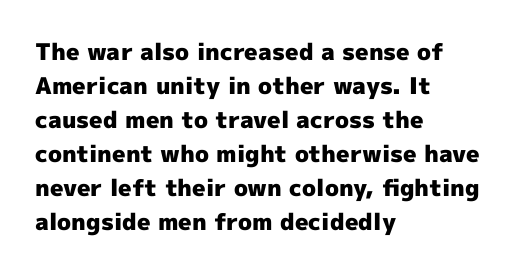
Q: Is the text bold? A: Yes.
Q: Is the text italic (slanted)? A: No, it is upright.
Q: Is the text underlined? A: No.
Q: How is the paragraph aligned? A: Left-aligned.
Q: Is the spacing between letters normal or unusually wide? A: Normal.
Q: Is the spacing between lines tight, normal or loose? A: Normal.
